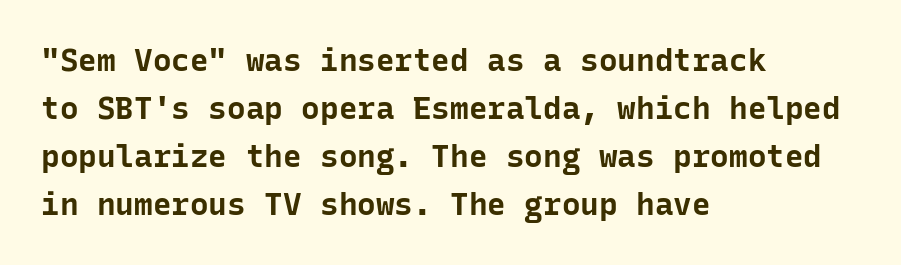
{"serif": "no", "italic": "no", "bold": "yes", "weight": "bold", "width": "normal", "stroke_contrast": "low", "x_height": "medium", "monospaced": "yes", "underline": "no", "align": "left", "line_spacing": "normal", "line_spacing_ratio": 1.55, "letter_spacing": "normal", "letter_spacing_em": 0.0, "glyph_px": 31}
